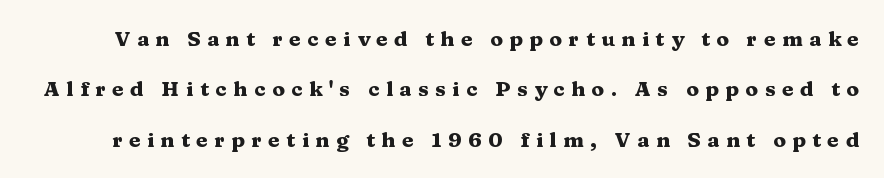
Rows of type keep a wide berth in the vertical direction. Underlining? Definitely not there. Posture: upright roman. Between one letter and the next there's a generous, obvious gap. Students, this is bold: see how much ink each stroke carries.
